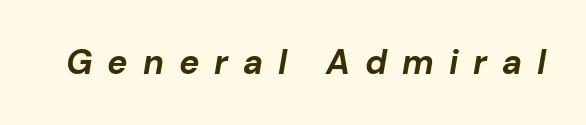
{"italic": "yes", "lean": "right", "slant_degrees": 10, "bold": "yes", "weight": "bold", "width": "normal", "stroke_contrast": "low", "x_height": "medium", "monospaced": "no", "underline": "no", "letter_spacing": "wide", "letter_spacing_em": 0.44, "glyph_px": 34}
